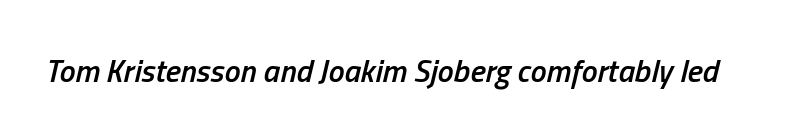
How heavy is the stroke? Medium-heavy — a semibold, shy of bold. The letters sit at their default tracking, neither squeezed nor spread. The gap between lines stays unmarked. The axis of the letterforms is tilted away from vertical. The passage shown is typed in a proportional face where columns would drift.
